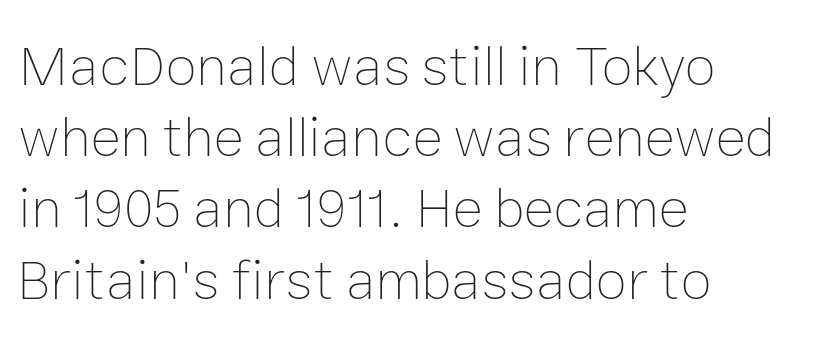
The image shows 57 px thin type, upright; set left-aligned, normal line spacing (1.25x), normal letter spacing, not underlined; low stroke contrast and a medium x-height.
